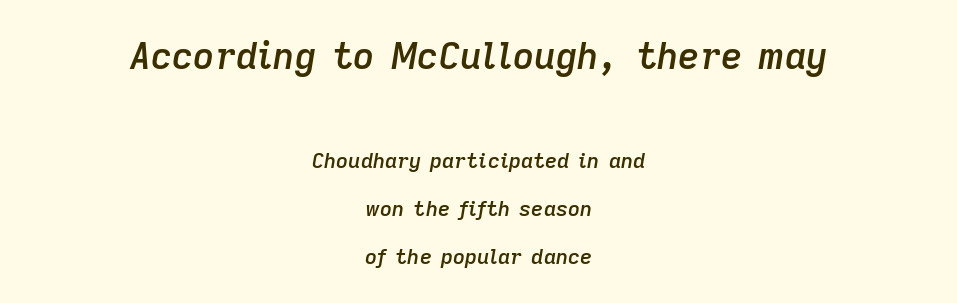
The image shows 37 px semibold type, italic (leaning right); set centered, loose line spacing (2.3x), normal letter spacing, not underlined; the first (top) block is 1.76x larger; low stroke contrast and a medium x-height.
